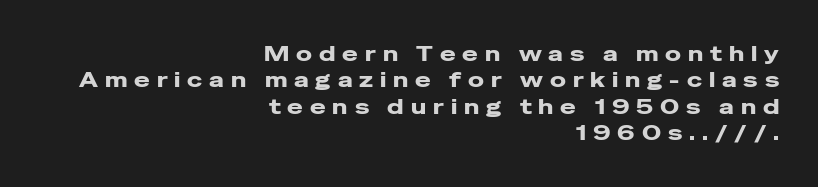
{"italic": "no", "underline": "no", "align": "right", "line_spacing": "normal", "line_spacing_ratio": 1.26, "letter_spacing": "wide", "letter_spacing_em": 0.33, "glyph_px": 21}
